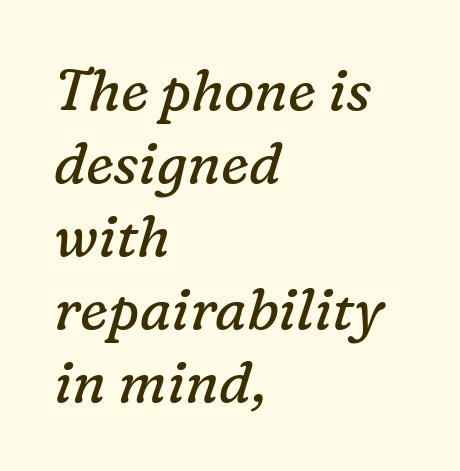
Q: Is the text bold? A: No.
Q: Is the text italic (slanted)? A: Yes, it leans right by about 16 degrees.
Q: Is the typeface a serif or a sans-serif typeface? A: Serif.
Q: Is the text underlined? A: No.
Q: How is the paragraph aligned? A: Left-aligned.
Q: Is the spacing between letters normal or unusually wide? A: Normal.
Q: Is the spacing between lines tight, normal or loose? A: Normal.
Q: Width (condensed, normal, or wide)? A: Normal.
Q: Stroke contrast? A: Low.
Q: x-height? A: Medium.
Q: Monospaced? A: No.
